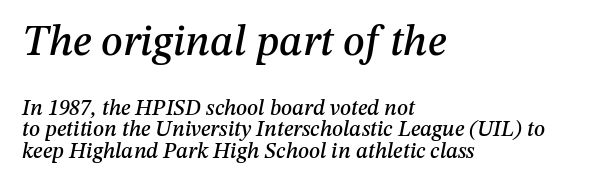
The image shows 43 px text type, italic (leaning right); set left-aligned, tight line spacing (0.97x), normal letter spacing, not underlined; the first (top) block is 1.95x larger; medium stroke contrast and a medium x-height.
